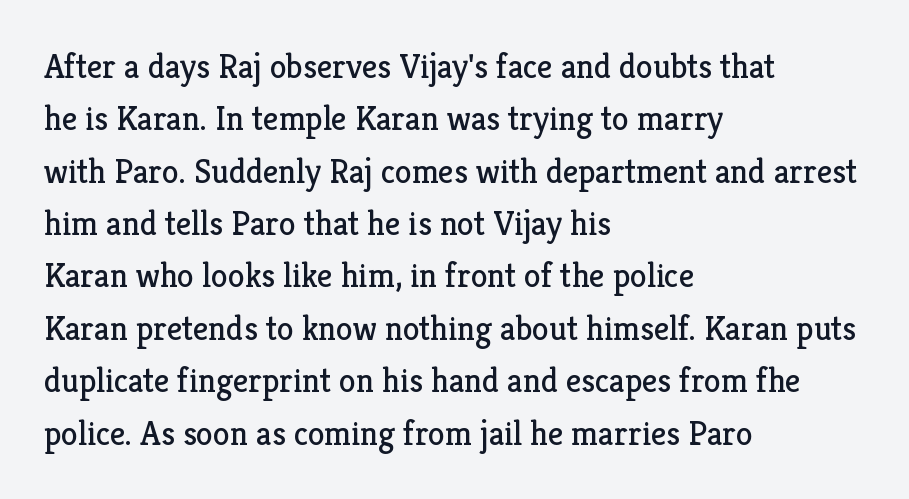
Q: Is the text bold? A: No.
Q: Is the text italic (slanted)? A: No, it is upright.
Q: Is the typeface a serif or a sans-serif typeface? A: Serif.
Q: Is the text underlined? A: No.
Q: How is the paragraph aligned? A: Left-aligned.
Q: Is the spacing between letters normal or unusually wide? A: Normal.
Q: Is the spacing between lines tight, normal or loose? A: Normal.
Q: Width (condensed, normal, or wide)? A: Normal.
Q: Stroke contrast? A: Low.
Q: x-height? A: Medium.
Q: Monospaced? A: No.
